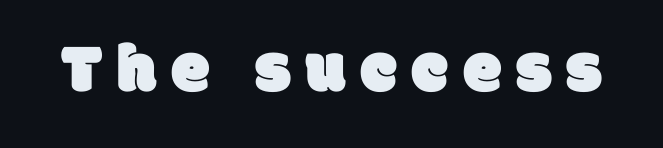
{"serif": "no", "width": "normal", "stroke_contrast": "low", "x_height": "large", "monospaced": "no", "underline": "no", "letter_spacing": "wide", "letter_spacing_em": 0.21, "glyph_px": 70}
